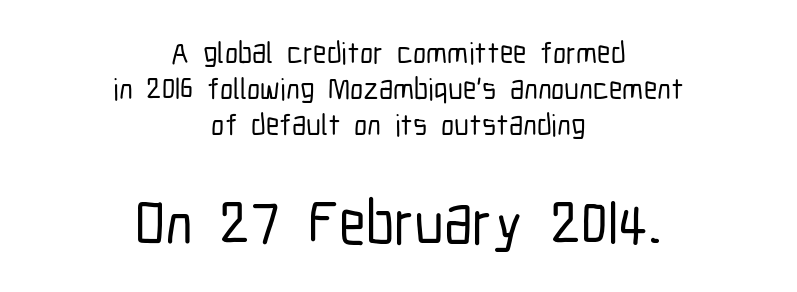
Q: Is the text italic (slanted)? A: No, it is upright.
Q: Is the typeface a serif or a sans-serif typeface? A: Sans-serif.
Q: Is the text underlined? A: No.
Q: How is the paragraph aligned? A: Centered.
Q: Is the spacing between letters normal or unusually wide? A: Normal.
Q: Which block of text is set in a larger size, the first (top) or the second (bottom)? A: The second (bottom) one.
Q: Width (condensed, normal, or wide)? A: Condensed.
Q: Stroke contrast? A: Low.
Q: x-height? A: Medium.
Q: Monospaced? A: No.
